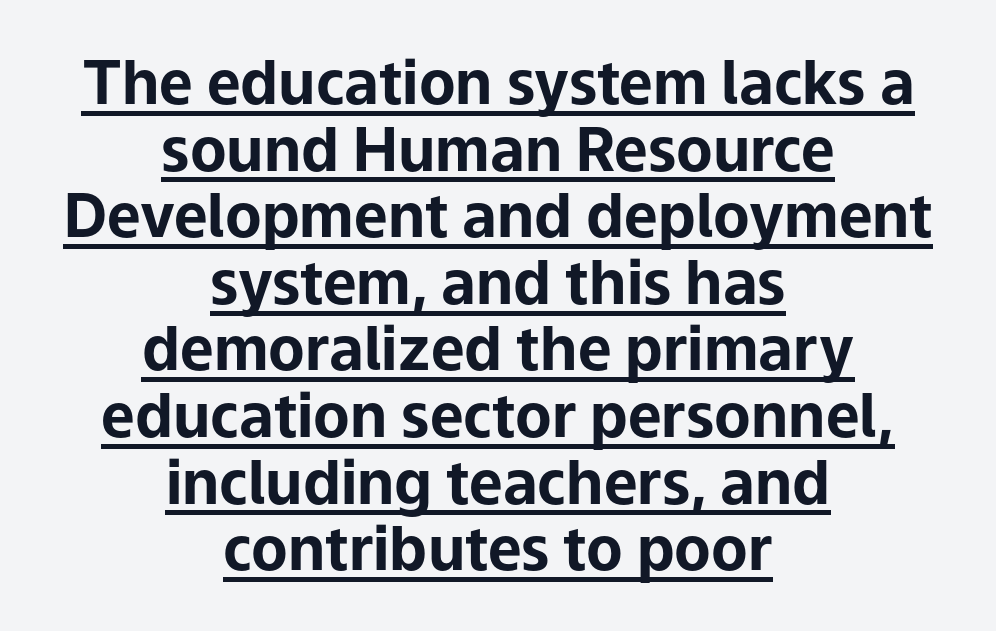
This sample uses an upright cut, with every glyph sitting square on the baseline. Each letter keeps its own natural width here, so spacing adapts to shape. Regarding serifs, this sample does without them. Visually the block forms a symmetrical silhouette, jagged on both flanks. Bold? Absolutely — the strokes are thick and heavy. The gaps between neighbouring characters are ordinary and unremarkable.
